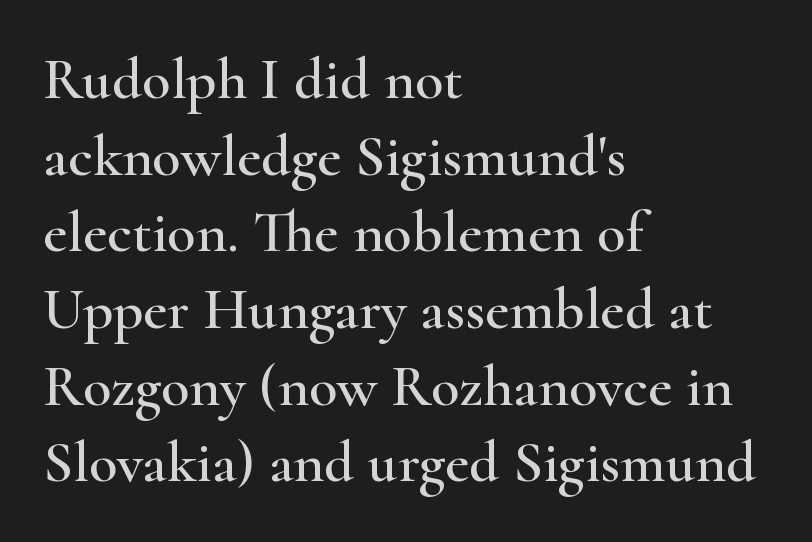
Q: Is the text italic (slanted)? A: No, it is upright.
Q: Is the typeface a serif or a sans-serif typeface? A: Serif.
Q: Is the text underlined? A: No.
Q: How is the paragraph aligned? A: Left-aligned.
Q: Is the spacing between letters normal or unusually wide? A: Normal.
Q: Is the spacing between lines tight, normal or loose? A: Normal.
Q: Width (condensed, normal, or wide)? A: Wide.
Q: Stroke contrast? A: High.
Q: x-height? A: Small.
Q: Monospaced? A: No.
